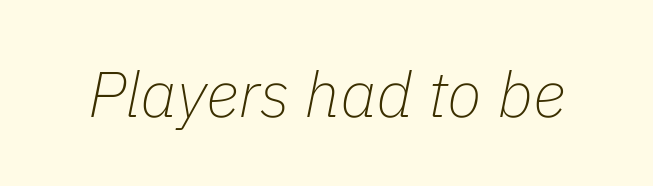
The letters advance in unequal steps, a hallmark of proportional type. There's an unmistakable incline to the writing here. Is the stroke heavy? The answer is a plain regular-or-lighter. You could call the tracking neutral — neither tight nor loose. Descenders hang freely into open space.
